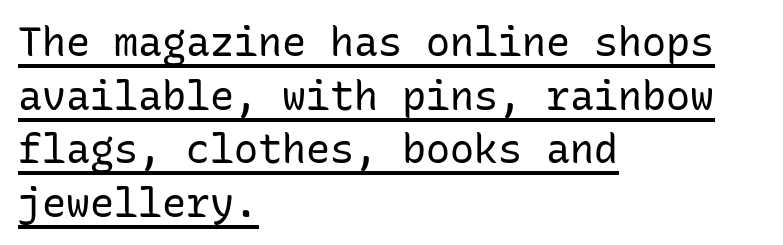
{"serif": "no", "italic": "no", "bold": "no", "weight": "regular", "width": "normal", "stroke_contrast": "low", "x_height": "medium", "monospaced": "yes", "underline": "yes", "align": "left", "line_spacing": "normal", "line_spacing_ratio": 1.34, "letter_spacing": "normal", "letter_spacing_em": 0.0, "glyph_px": 40}
